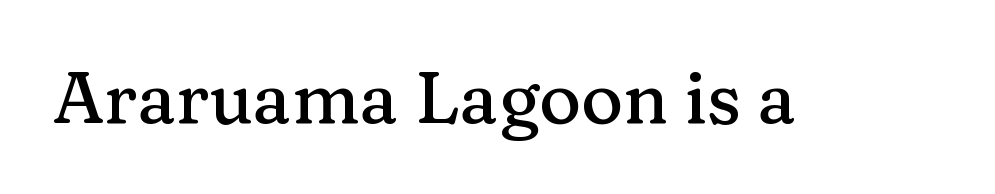
Q: Is the text italic (slanted)? A: No, it is upright.
Q: Is the typeface a serif or a sans-serif typeface? A: Serif.
Q: Is the text underlined? A: No.
Q: Is the spacing between letters normal or unusually wide? A: Normal.
Q: Width (condensed, normal, or wide)? A: Normal.
Q: Stroke contrast? A: Medium.
Q: x-height? A: Medium.
Q: Monospaced? A: No.
